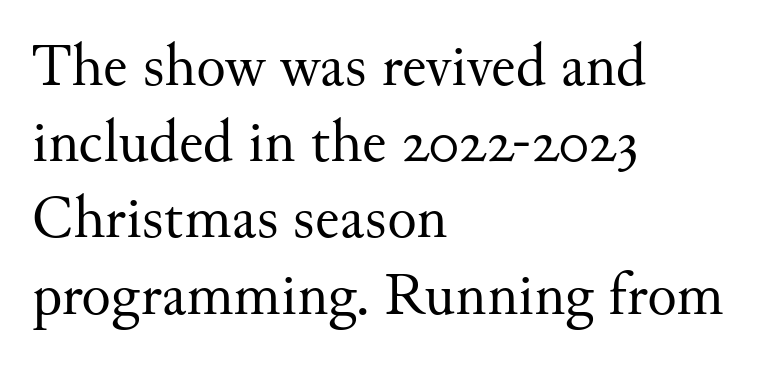
{"serif": "yes", "italic": "no", "bold": "no", "weight": "regular", "width": "normal", "stroke_contrast": "medium", "x_height": "small", "monospaced": "no", "underline": "no", "align": "left", "line_spacing": "normal", "line_spacing_ratio": 1.25, "letter_spacing": "normal", "letter_spacing_em": 0.0, "glyph_px": 61}
